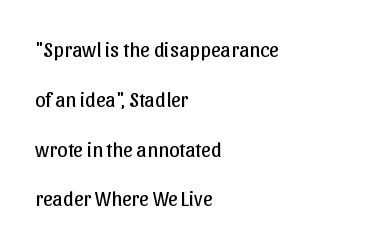
The image shows 21 px text type, upright; set left-aligned, loose line spacing (2.37x), normal letter spacing, not underlined.
